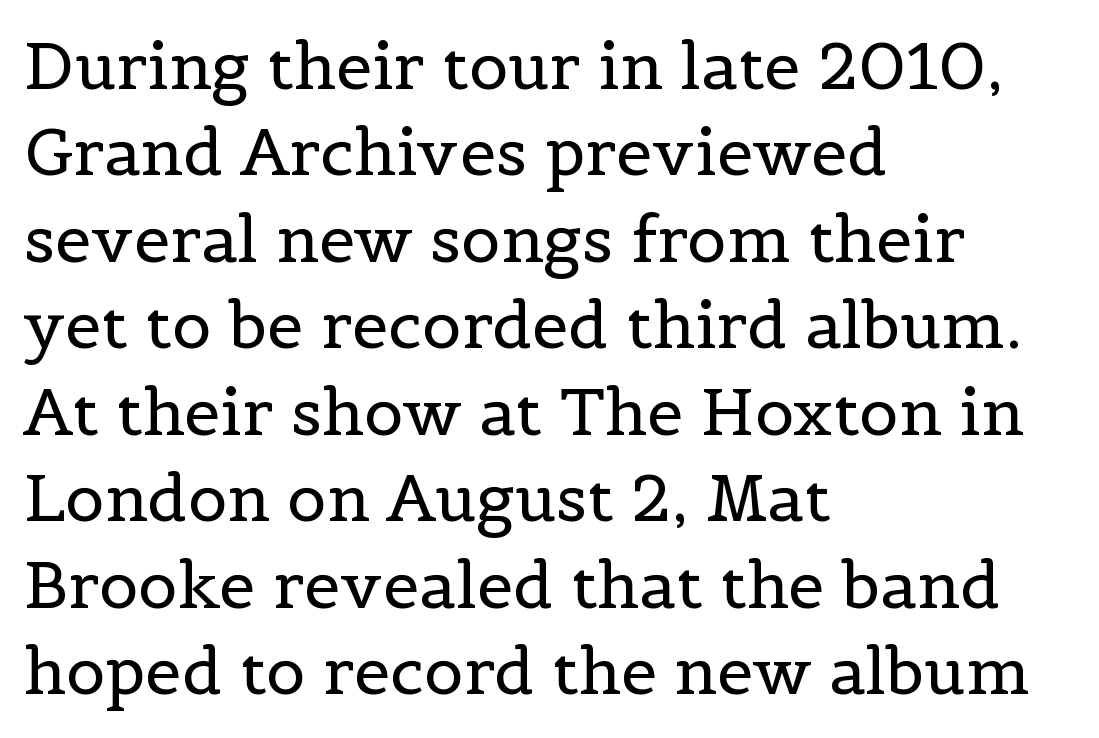
Q: Is the text bold? A: No.
Q: Is the text italic (slanted)? A: No, it is upright.
Q: Is the typeface a serif or a sans-serif typeface? A: Serif.
Q: Is the text underlined? A: No.
Q: How is the paragraph aligned? A: Left-aligned.
Q: Is the spacing between letters normal or unusually wide? A: Normal.
Q: Is the spacing between lines tight, normal or loose? A: Normal.
Q: Width (condensed, normal, or wide)? A: Normal.
Q: x-height? A: Medium.
Q: Monospaced? A: No.
